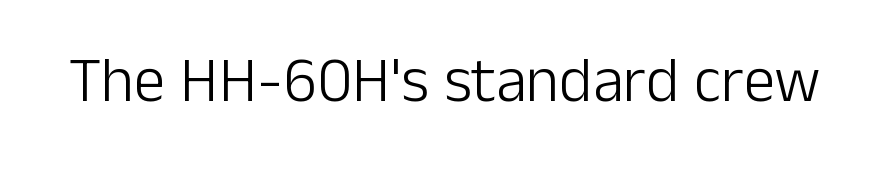
Q: Is the text bold? A: No.
Q: Is the text italic (slanted)? A: No, it is upright.
Q: Is the typeface a serif or a sans-serif typeface? A: Sans-serif.
Q: Is the text underlined? A: No.
Q: Is the spacing between letters normal or unusually wide? A: Normal.
Q: Width (condensed, normal, or wide)? A: Normal.
Q: Stroke contrast? A: Low.
Q: x-height? A: Medium.
Q: Monospaced? A: No.
